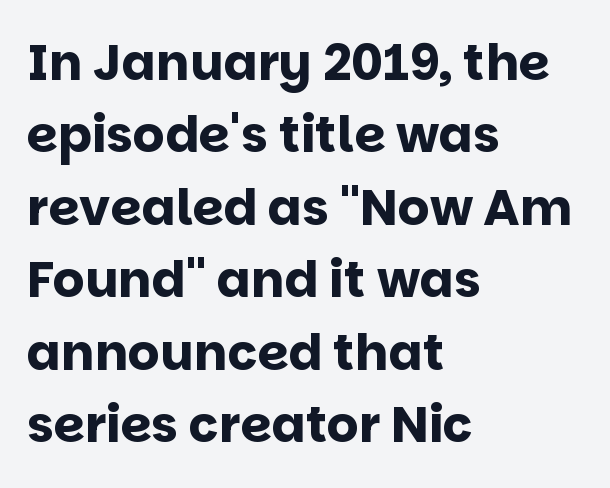
The image shows 50 px bold sans-serif type, upright; set left-aligned, normal line spacing (1.45x), normal letter spacing, not underlined; low stroke contrast and a large x-height.
